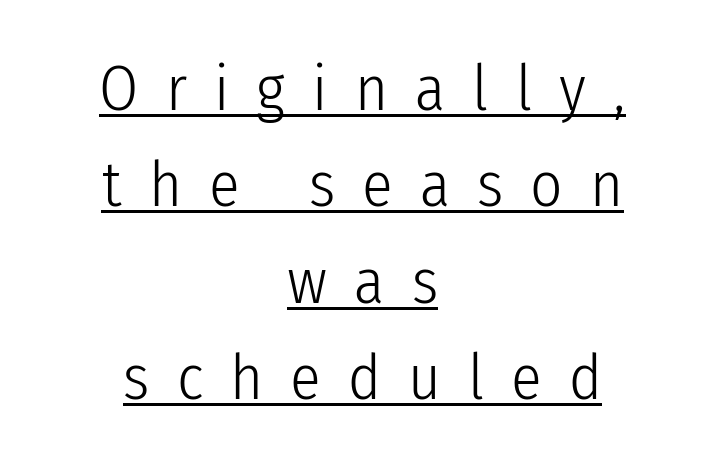
The type family on display is of the sans-serif kind. Each word looks stretched out because of the extra space between its letters. The specimen reads as upright at a glance. Here the designer chose a conventional face with non-uniform glyph widths. This rendering uses center alignment, leaving both contours irregular but symmetric. The words here are underlined.
